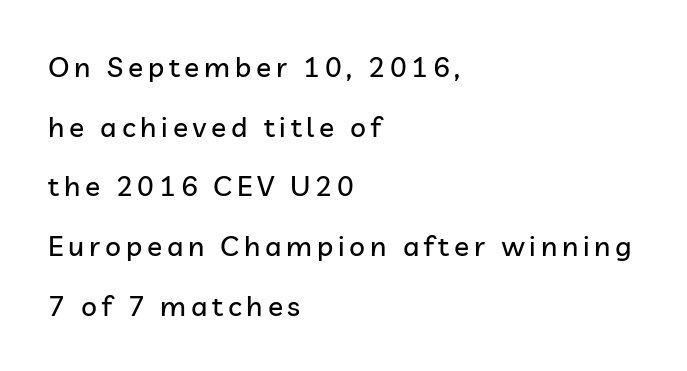
Each row of text sits above clean, open space. Does the type have serifs? No, each stem ends abruptly. Is this a fixed-width face? No — the glyphs have proportional, varying widths. In terms of posture, this sample is upright. Loosely led — the rows are spread out. The lines in this sample share a left origin and differ only in where they stop.
